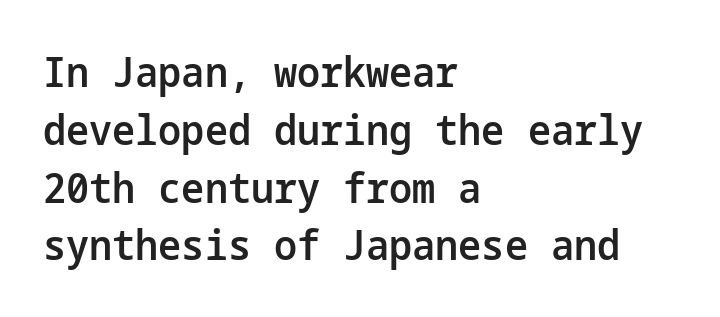
Q: Is the text bold? A: Semi-bold.
Q: Is the text italic (slanted)? A: No, it is upright.
Q: Is the typeface a serif or a sans-serif typeface? A: Sans-serif.
Q: Is the text underlined? A: No.
Q: How is the paragraph aligned? A: Left-aligned.
Q: Is the spacing between letters normal or unusually wide? A: Normal.
Q: Is the spacing between lines tight, normal or loose? A: Normal.
Q: Width (condensed, normal, or wide)? A: Normal.
Q: Stroke contrast? A: Low.
Q: x-height? A: Medium.
